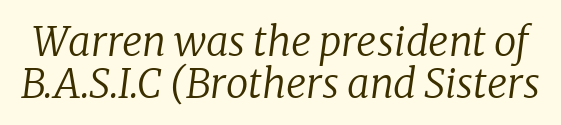
Q: Is the text bold? A: No.
Q: Is the text italic (slanted)? A: Yes, it leans right by about 8 degrees.
Q: Is the typeface a serif or a sans-serif typeface? A: Serif.
Q: Is the text underlined? A: No.
Q: Is the spacing between letters normal or unusually wide? A: Normal.
Q: Is the spacing between lines tight, normal or loose? A: Tight.
Q: Width (condensed, normal, or wide)? A: Normal.
Q: Stroke contrast? A: Low.
Q: x-height? A: Medium.
Q: Monospaced? A: No.
